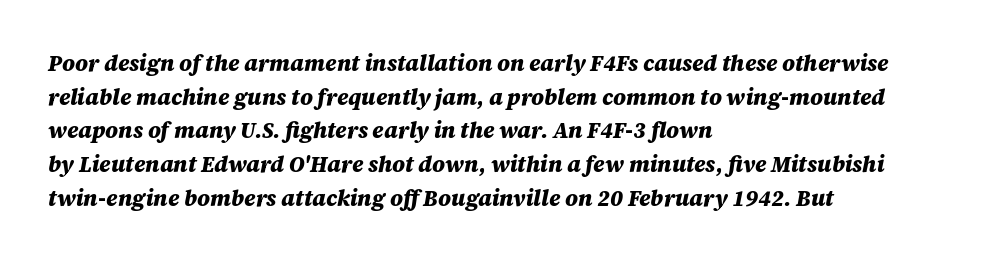
{"italic": "yes", "lean": "right", "slant_degrees": 12, "bold": "yes", "underline": "no", "align": "left", "line_spacing": "normal", "line_spacing_ratio": 1.53, "letter_spacing": "normal", "letter_spacing_em": 0.0, "glyph_px": 22}
